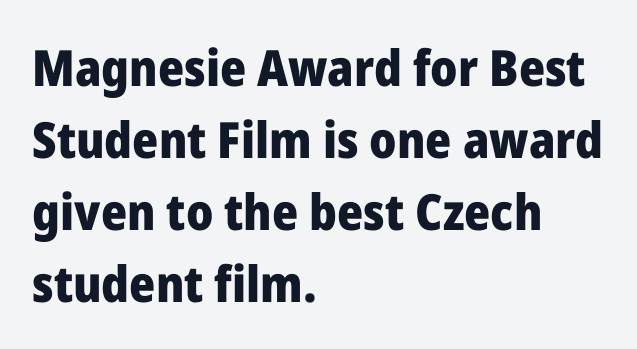
Vertically, the passage feels balanced, rows spaced as you'd expect. The letters advance in unequal steps, a hallmark of proportional type. There is no visible air inserted between adjacent glyphs. Quick note: underline off.
